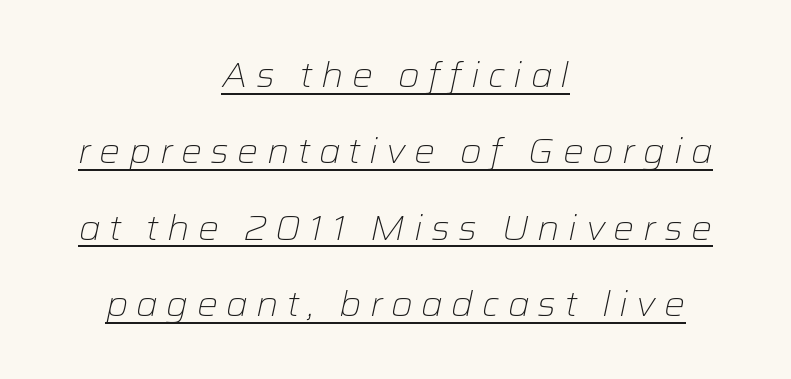
The image shows 35 px light type, italic (leaning right); set centered, loose line spacing (2.18x), unusually wide letter spacing (+0.24 em), underlined; low stroke contrast and a medium x-height.
